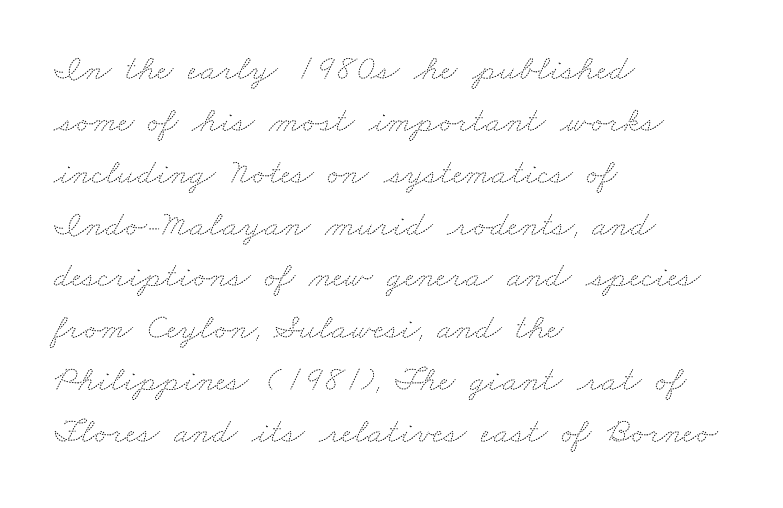
Q: Is the text bold? A: No.
Q: Is the text underlined? A: No.
Q: How is the paragraph aligned? A: Left-aligned.
Q: Is the spacing between letters normal or unusually wide? A: Normal.
Q: Is the spacing between lines tight, normal or loose? A: Normal.
Q: Width (condensed, normal, or wide)? A: Wide.
Q: Stroke contrast? A: Medium.
Q: x-height? A: Small.
Q: Monospaced? A: No.
